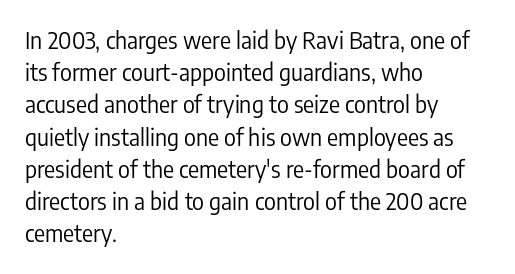
Regarding leading, the lines here are spaced in the standard way. The setting favours the left margin, as ordinary paragraphs usually do. The typeface has the unassuming heft of standard copy or less. The tracking reads as untouched default to a designer's eye. Type without underlining. Vertical strokes here are truly vertical.
